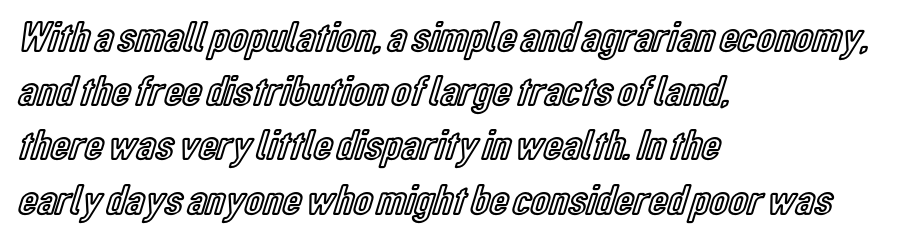
This sample has the flowing, uneven cadence of proportional lettering. The lines sit at an ordinary, default distance from one another. Check under the words: just untouched page. There is no visible air inserted between adjacent glyphs.
